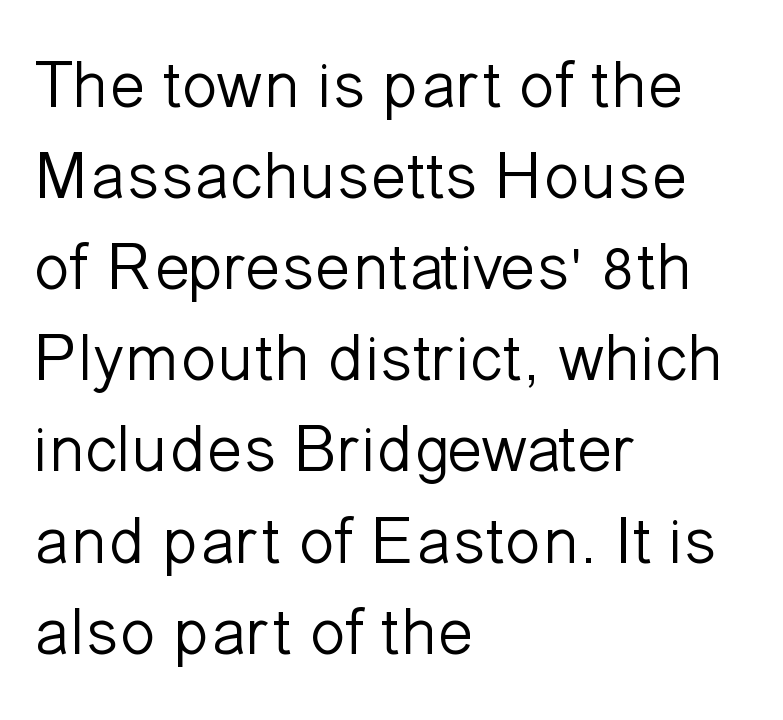
Q: Is the text bold? A: No.
Q: Is the text italic (slanted)? A: No, it is upright.
Q: Is the typeface a serif or a sans-serif typeface? A: Sans-serif.
Q: Is the text underlined? A: No.
Q: How is the paragraph aligned? A: Left-aligned.
Q: Is the spacing between letters normal or unusually wide? A: Normal.
Q: Is the spacing between lines tight, normal or loose? A: Normal.
Q: Width (condensed, normal, or wide)? A: Normal.
Q: Stroke contrast? A: Low.
Q: x-height? A: Medium.
Q: Monospaced? A: No.
